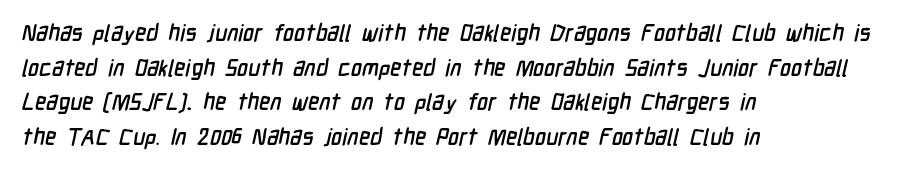
Inter-character spacing is left at the font's built-in metrics. The rendering uses a moderate line-height, typical for paragraphs. Plain, unruled lines of type. The typesetter chose a ragged-right arrangement here.
